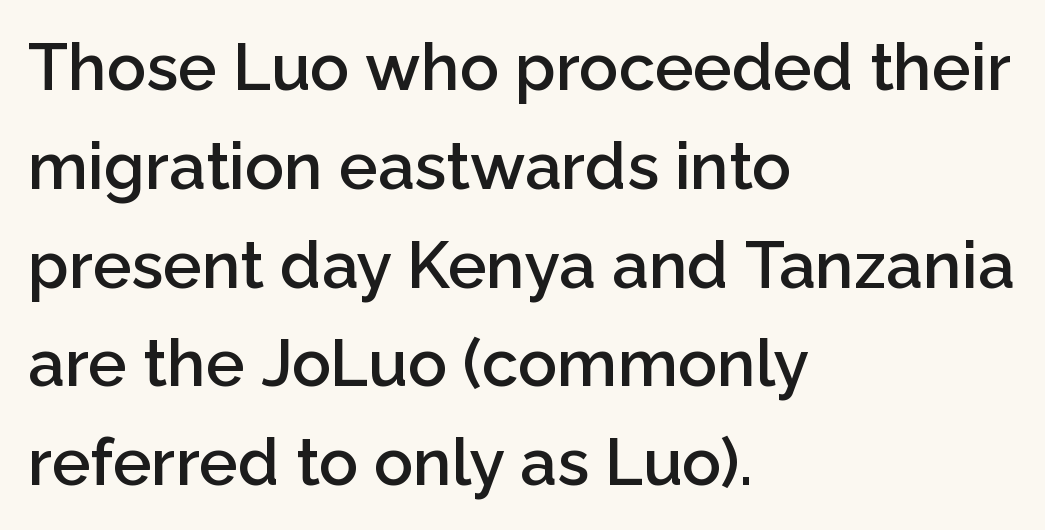
The image shows 65 px semibold sans-serif type, upright; set left-aligned, normal line spacing (1.52x), normal letter spacing, not underlined; low stroke contrast and a medium x-height.
